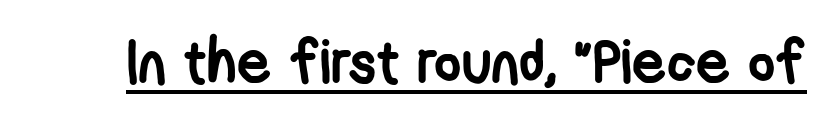
The image shows 59 px semibold, condensed sans-serif type; set normal letter spacing, underlined; low stroke contrast and a medium x-height.
